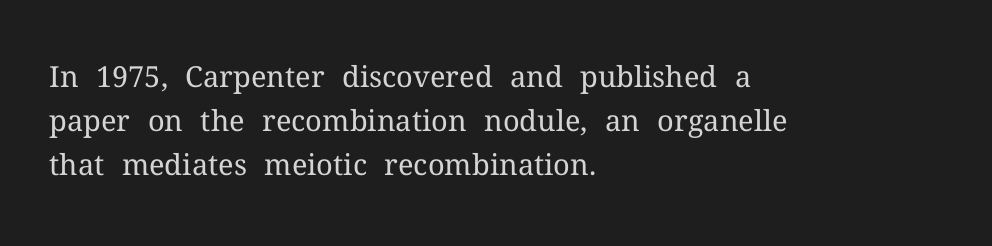
{"serif": "yes", "italic": "no", "bold": "no", "weight": "regular", "width": "normal", "stroke_contrast": "medium", "x_height": "medium", "monospaced": "no", "underline": "no", "align": "left", "line_spacing": "normal", "line_spacing_ratio": 1.52, "letter_spacing": "normal", "letter_spacing_em": 0.0, "glyph_px": 29}
